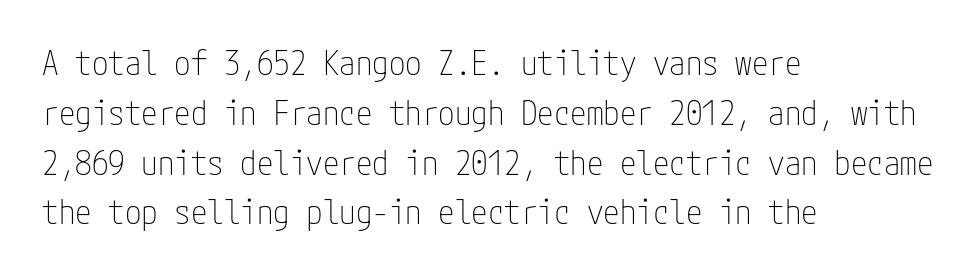
The image shows 33 px thin, condensed sans-serif type, upright; set left-aligned, normal line spacing (1.51x), normal letter spacing, not underlined; low stroke contrast and a medium x-height.
